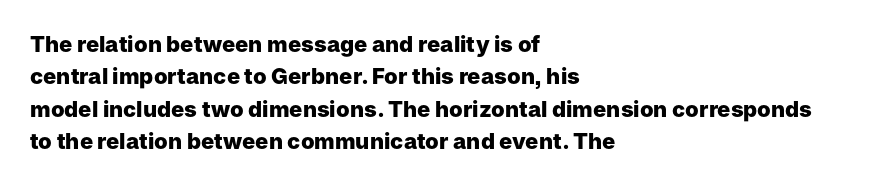
The image shows 22 px bold type, upright; set left-aligned, normal line spacing (1.47x), normal letter spacing, not underlined.
